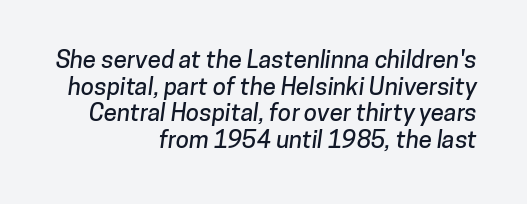
Q: Is the text underlined? A: No.
Q: How is the paragraph aligned? A: Right-aligned.
Q: Is the spacing between letters normal or unusually wide? A: Normal.
Q: Is the spacing between lines tight, normal or loose? A: Tight.
